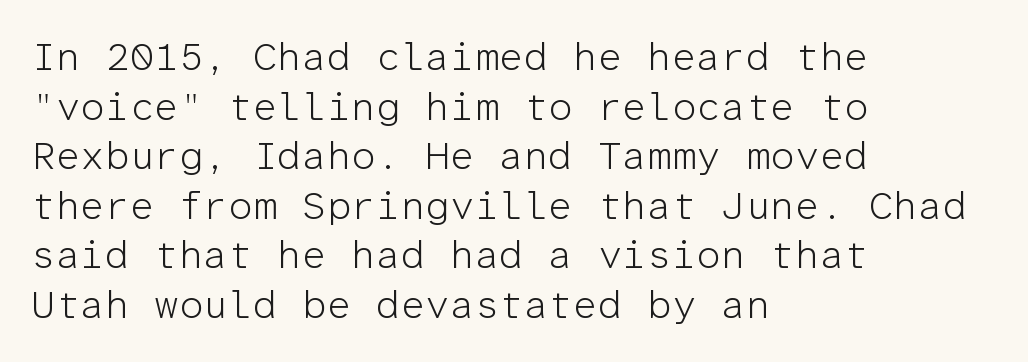
{"serif": "no", "italic": "no", "bold": "no", "weight": "light", "width": "normal", "stroke_contrast": "low", "x_height": "medium", "monospaced": "yes", "underline": "no", "align": "left", "line_spacing": "normal", "line_spacing_ratio": 1.27, "letter_spacing": "normal", "letter_spacing_em": 0.0, "glyph_px": 39}
